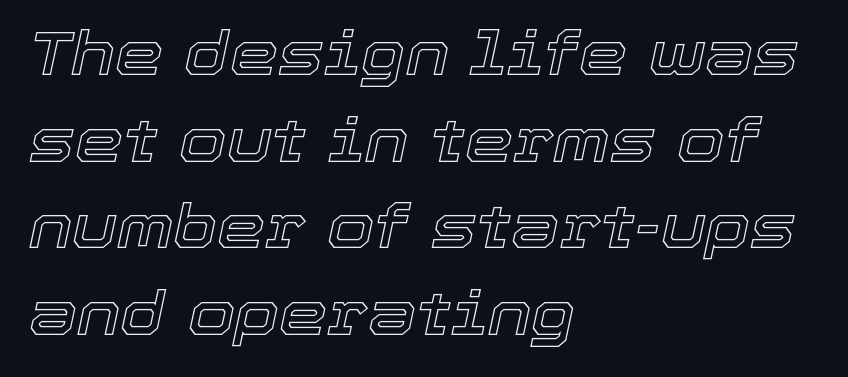
The image shows 61 px text type, italic (leaning right); set left-aligned, normal line spacing (1.42x), normal letter spacing, not underlined; a medium x-height.
